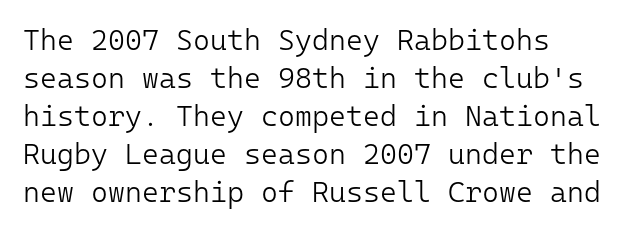
Q: Is the text bold? A: No.
Q: Is the text italic (slanted)? A: No, it is upright.
Q: Is the typeface a serif or a sans-serif typeface? A: Sans-serif.
Q: Is the text underlined? A: No.
Q: How is the paragraph aligned? A: Left-aligned.
Q: Is the spacing between letters normal or unusually wide? A: Normal.
Q: Is the spacing between lines tight, normal or loose? A: Normal.
Q: Width (condensed, normal, or wide)? A: Normal.
Q: Stroke contrast? A: Low.
Q: x-height? A: Medium.
Q: Monospaced? A: Yes.
